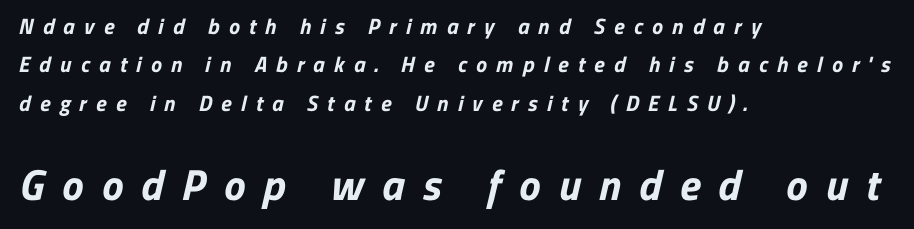
The image shows 43 px bold sans-serif type; set left-aligned, line spacing 1.75x, unusually wide letter spacing (+0.42 em), not underlined; the second (bottom) block is 1.95x larger; low stroke contrast and a medium x-height.
